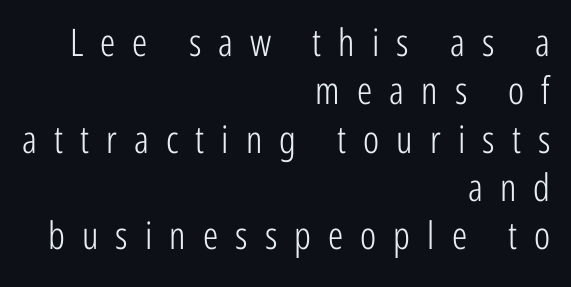
Just letters on the line, the space beneath them empty. Bold? No — there's no thickening of the strokes. Substantial extra tracking has been applied to these lines. The vertical gap from one line to the next is medium.
